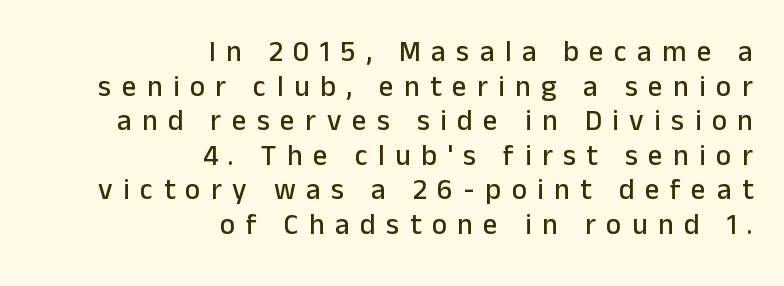
The image shows 29 px sans-serif type, upright; set right-aligned, line spacing 1.19x, unusually wide letter spacing (+0.36 em), not underlined; low stroke contrast and a medium x-height.
